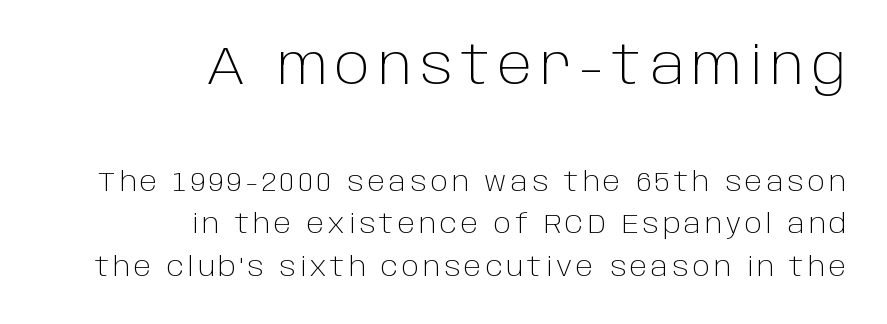
{"serif": "no", "italic": "no", "bold": "no", "weight": "light", "width": "normal", "stroke_contrast": "low", "x_height": "large", "monospaced": "no", "underline": "no", "align": "right", "line_spacing": "normal", "line_spacing_ratio": 1.57, "larger_block": "first", "size_ratio": 2.0, "glyph_px": 54}
